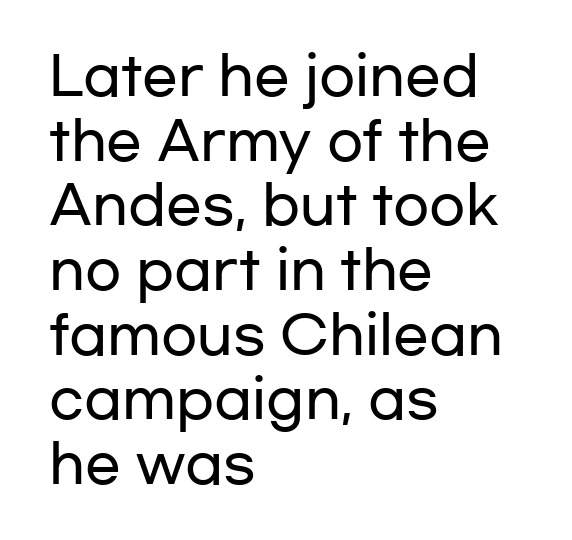
This is roman type, the default non-slanted kind. You can tell from the bare stems that sans-serif type was used. Type without underlining. The passage is arranged the way most books set body copy — flush left.
